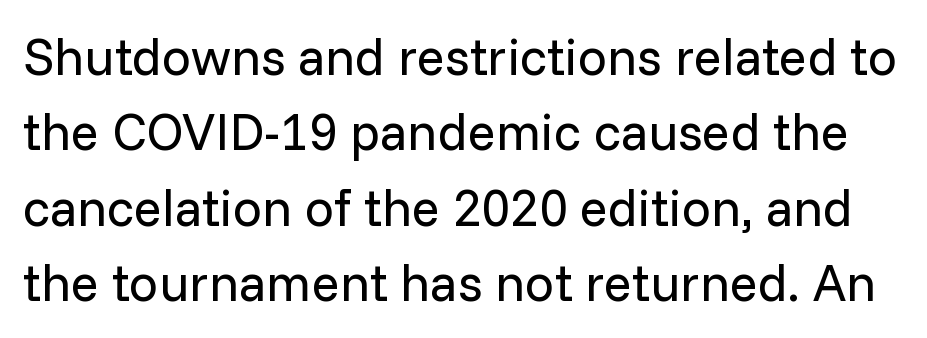
Check the space under the baseline: it is left empty. Stroke thickness stays within the range of a standard reading face or lighter. The face used here is proportionally spaced, like ordinary book or web type. Regarding serifs, this sample does without them. Caption: standard tracking, unaltered.
